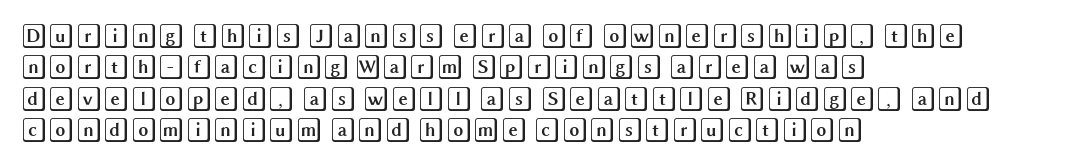
The image shows 25 px text type, upright; set left-aligned, normal line spacing (1.26x), normal letter spacing, not underlined.
